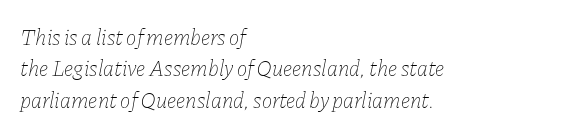
Q: Is the text bold? A: No.
Q: Is the text italic (slanted)? A: Yes, it leans right by about 11 degrees.
Q: Is the text underlined? A: No.
Q: How is the paragraph aligned? A: Left-aligned.
Q: Is the spacing between letters normal or unusually wide? A: Normal.
Q: Is the spacing between lines tight, normal or loose? A: Normal.
